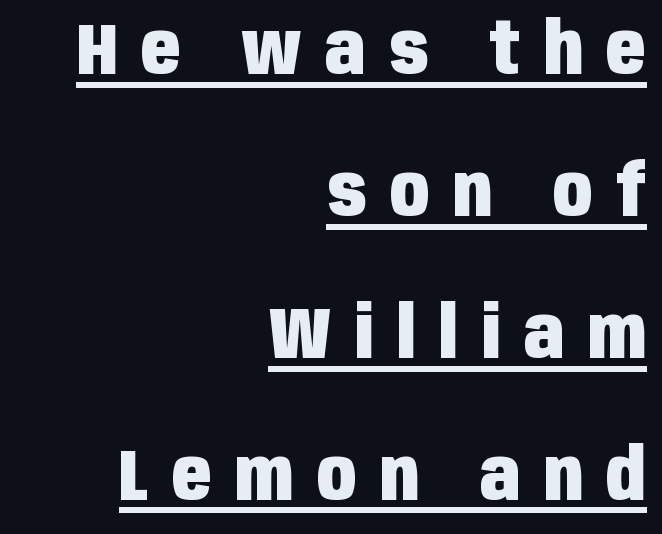
The image shows 72 px heavy, condensed sans-serif type, upright; set right-aligned, loose line spacing (1.97x), unusually wide letter spacing (+0.33 em), underlined; low stroke contrast and a large x-height.
